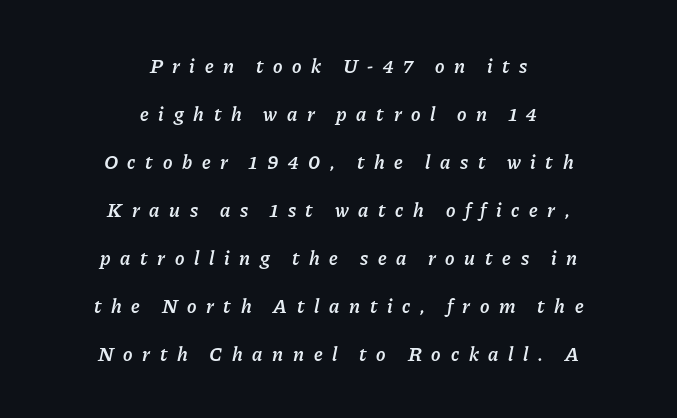
Caption: expanded tracking, letters set apart. How would I describe the line gaps? Wide and relaxed. Notice how the stems are inclined rather than vertical — that's the hallmark of italics. Weight: semibold (demi).
